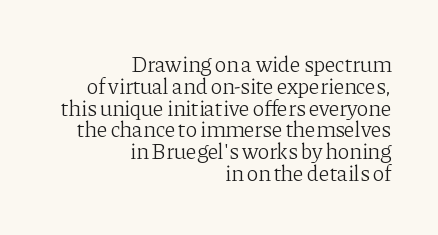
No italicization has been applied; the sample stays upright. The passage shown stacks its lines with hardly any gap. Compared with a typical body face, this is equally light or lighter still. Any mark beneath the type? The region is blank.
